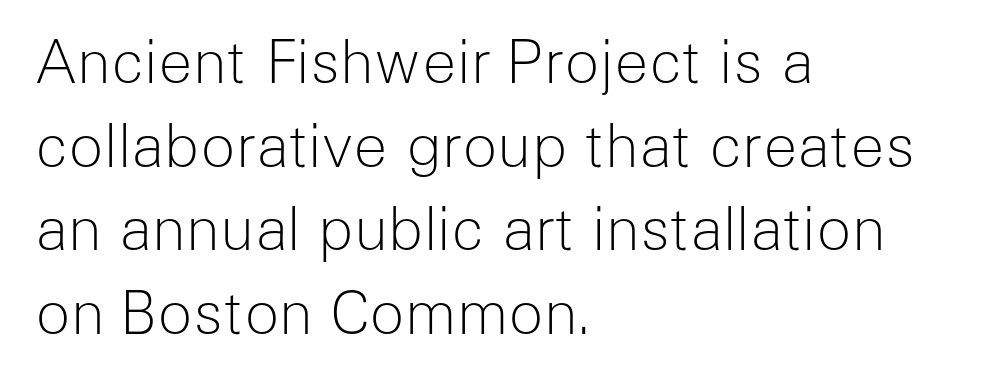
Q: Is the text bold? A: No.
Q: Is the text italic (slanted)? A: No, it is upright.
Q: Is the typeface a serif or a sans-serif typeface? A: Sans-serif.
Q: Is the text underlined? A: No.
Q: How is the paragraph aligned? A: Left-aligned.
Q: Is the spacing between letters normal or unusually wide? A: Normal.
Q: Is the spacing between lines tight, normal or loose? A: Normal.
Q: Width (condensed, normal, or wide)? A: Normal.
Q: Stroke contrast? A: Low.
Q: x-height? A: Medium.
Q: Monospaced? A: No.
